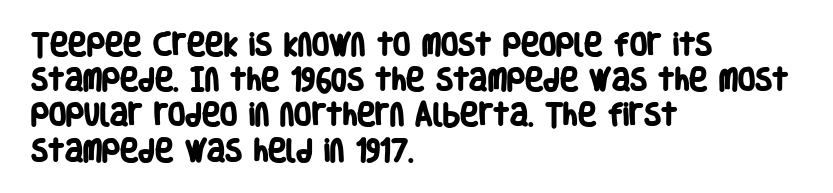
The image shows 25 px bold type; set left-aligned, normal line spacing (1.41x), normal letter spacing, not underlined.
